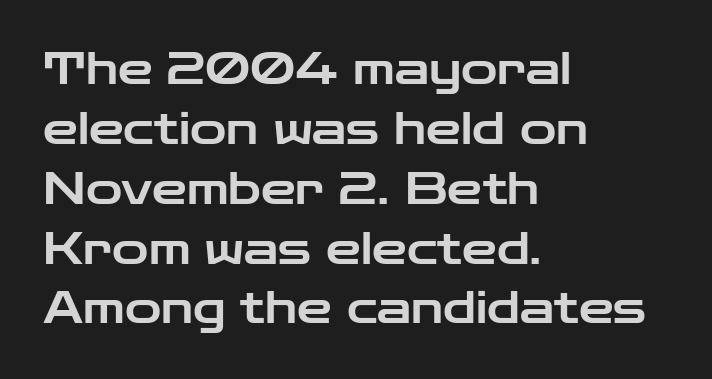
Q: Is the text italic (slanted)? A: No, it is upright.
Q: Is the typeface a serif or a sans-serif typeface? A: Sans-serif.
Q: Is the text underlined? A: No.
Q: How is the paragraph aligned? A: Left-aligned.
Q: Is the spacing between letters normal or unusually wide? A: Normal.
Q: Is the spacing between lines tight, normal or loose? A: Normal.
Q: Width (condensed, normal, or wide)? A: Wide.
Q: Stroke contrast? A: Low.
Q: x-height? A: Medium.
Q: Monospaced? A: No.
